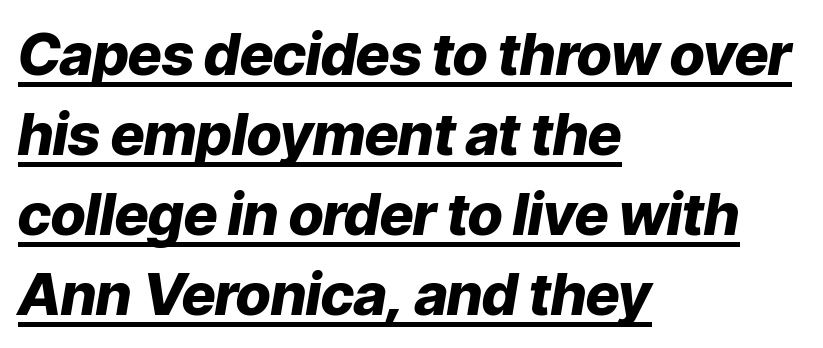
Students, observe the line beneath the letters — that is underlining. The face used here is rendered with its standard letterfit. Short and long lines alike share a common starting point at left. Proportional: the letters do not fall into vertical columns. Observe the lean: these are italic letterforms.
